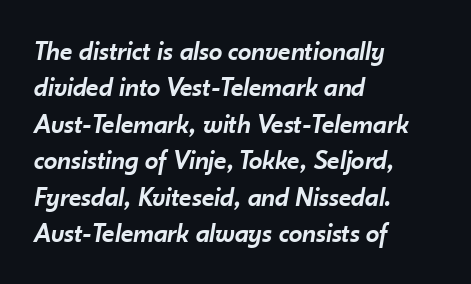
Q: Is the text bold? A: Semi-bold.
Q: Is the text italic (slanted)? A: Yes, it leans right by about 10 degrees.
Q: Is the text underlined? A: No.
Q: How is the paragraph aligned? A: Left-aligned.
Q: Is the spacing between letters normal or unusually wide? A: Normal.
Q: Is the spacing between lines tight, normal or loose? A: Normal.
